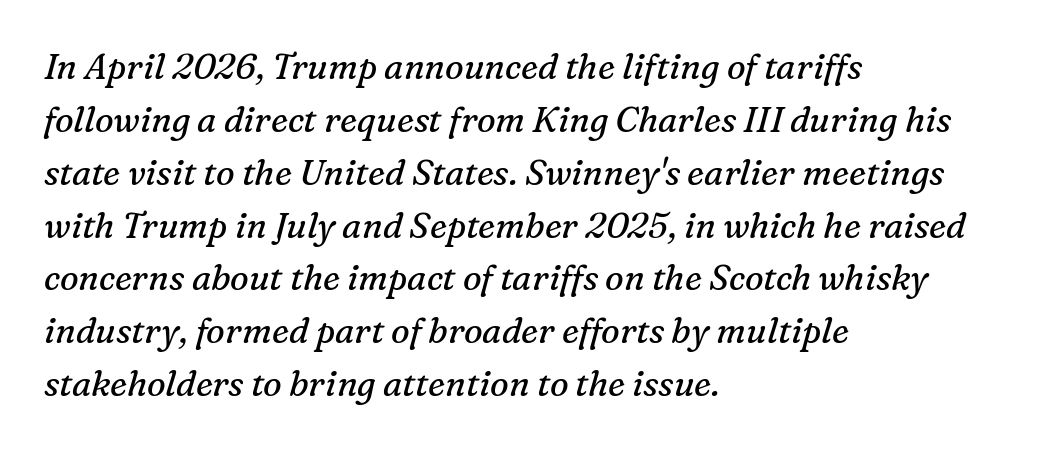
The image shows 35 px regular-weight serif type, italic (leaning right); set left-aligned, normal line spacing (1.51x), normal letter spacing, not underlined; medium stroke contrast and a medium x-height.
